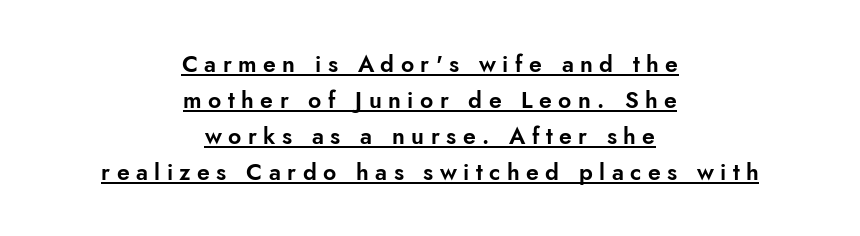
{"italic": "no", "underline": "yes", "align": "center", "line_spacing": "normal", "line_spacing_ratio": 1.56, "letter_spacing": "wide", "letter_spacing_em": 0.28, "glyph_px": 23}
